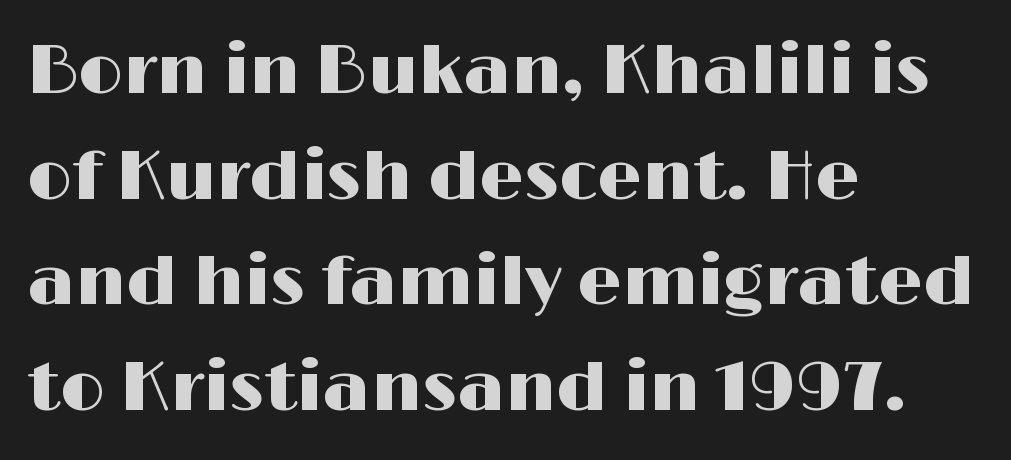
{"serif": "no", "italic": "no", "width": "wide", "stroke_contrast": "high", "x_height": "medium", "monospaced": "no", "underline": "no", "align": "left", "line_spacing": "normal", "line_spacing_ratio": 1.51, "letter_spacing": "normal", "letter_spacing_em": 0.0, "glyph_px": 70}
